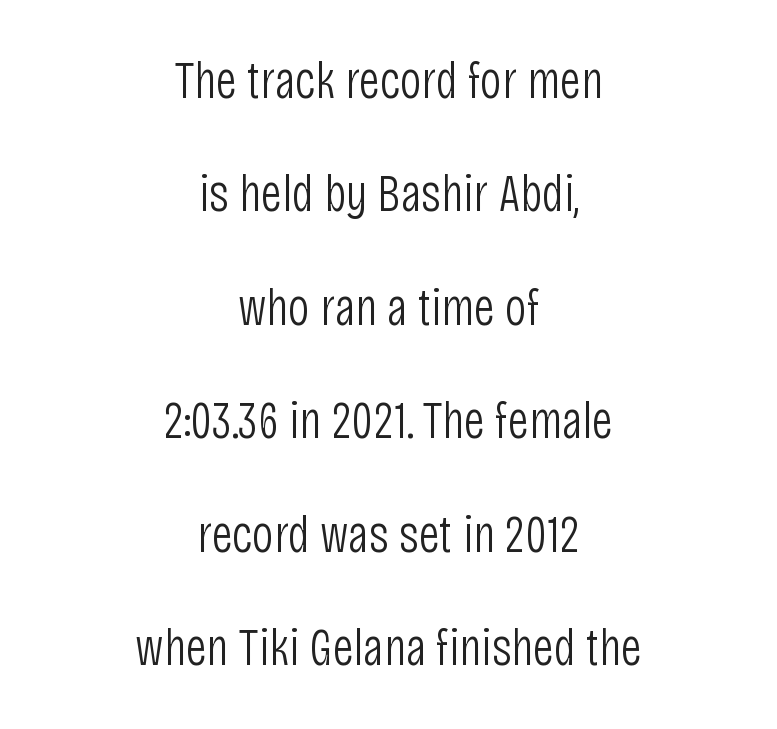
The image shows 53 px light, condensed sans-serif type, upright; set centered, loose line spacing (2.14x), normal letter spacing, not underlined; low stroke contrast and a large x-height.
